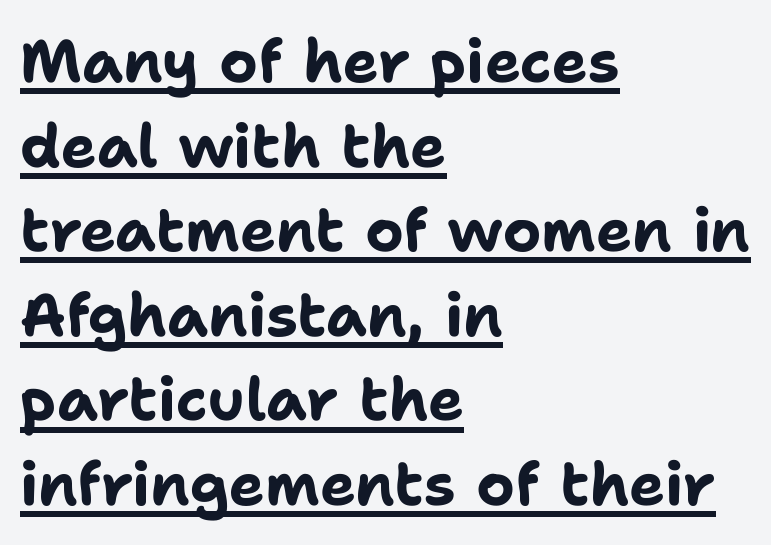
{"serif": "no", "italic": "no", "bold": "yes", "weight": "bold", "width": "normal", "stroke_contrast": "low", "x_height": "medium", "monospaced": "no", "underline": "yes", "align": "left", "line_spacing": "normal", "line_spacing_ratio": 1.41, "letter_spacing": "normal", "letter_spacing_em": 0.0, "glyph_px": 60}
